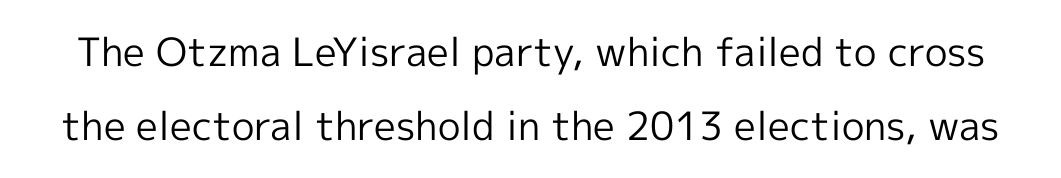
{"serif": "no", "italic": "no", "bold": "no", "weight": "regular", "width": "normal", "x_height": "medium", "monospaced": "no", "underline": "no", "line_spacing": "loose", "line_spacing_ratio": 1.91, "letter_spacing": "normal", "letter_spacing_em": 0.0, "glyph_px": 39}
